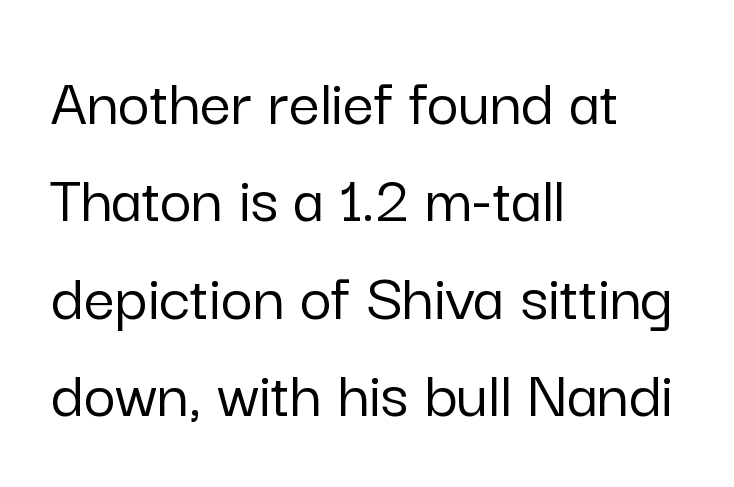
Q: Is the text italic (slanted)? A: No, it is upright.
Q: Is the typeface a serif or a sans-serif typeface? A: Sans-serif.
Q: Is the text underlined? A: No.
Q: How is the paragraph aligned? A: Left-aligned.
Q: Is the spacing between letters normal or unusually wide? A: Normal.
Q: Is the spacing between lines tight, normal or loose? A: Normal.
Q: Width (condensed, normal, or wide)? A: Normal.
Q: Stroke contrast? A: Low.
Q: x-height? A: Medium.
Q: Monospaced? A: No.
